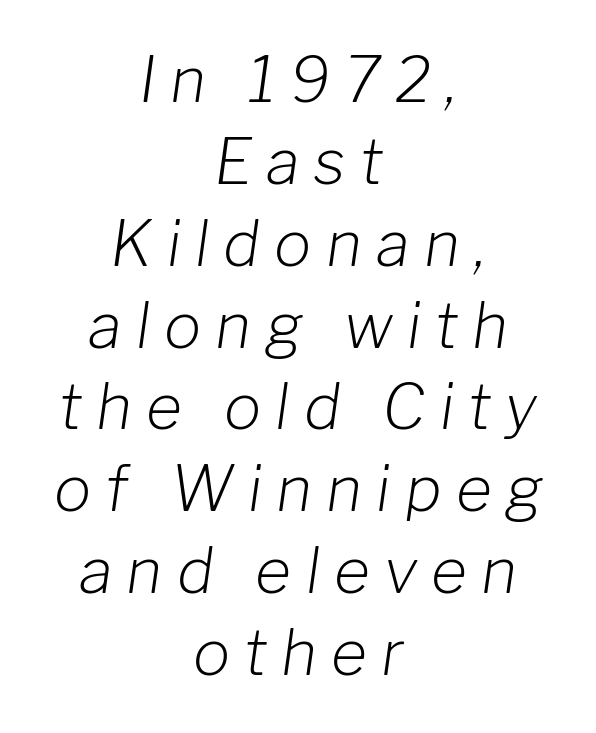
The passage is arranged like a title page — every line centered. The lines sit at an ordinary, default distance from one another. Italic: yes, the glyphs are oblique. The letters advance in unequal steps, a hallmark of proportional type. These lines have a slow, spaced-out rhythm from letter to letter.
